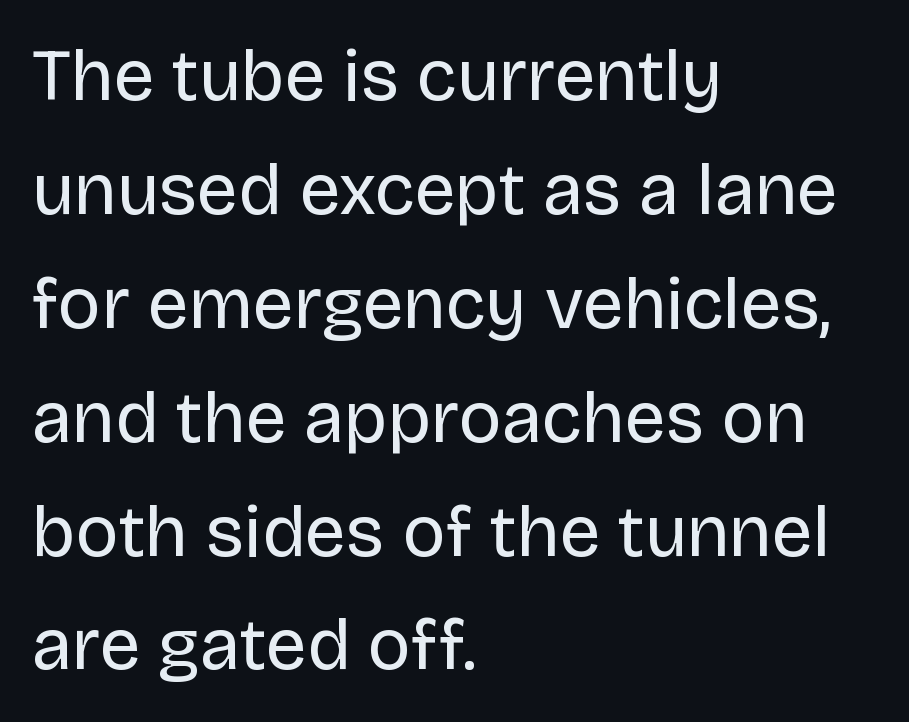
No italicization has been applied; the sample stays upright. Look at the bottom of the vertical strokes: they stop flat, with no serifs. Underline: absent. The rendering uses a moderate line-height, typical for paragraphs. Character widths vary here, with narrow letters taking less room than wide ones.
